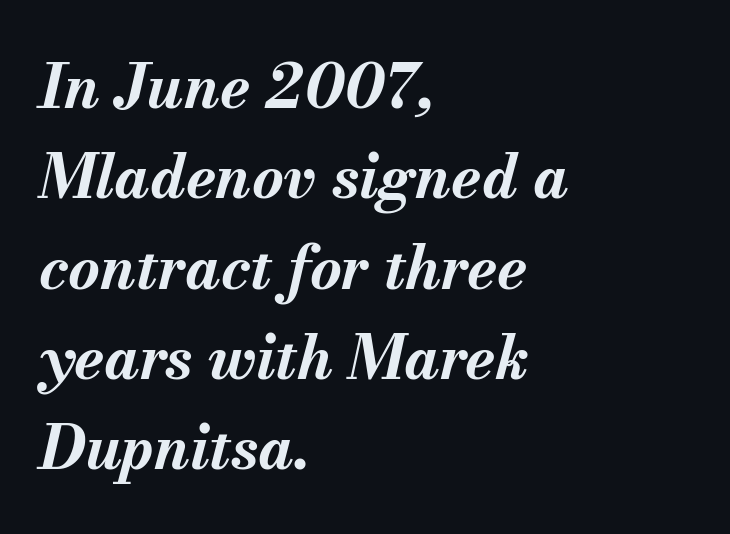
The image shows 61 px bold type, italic (leaning right); set left-aligned, normal line spacing (1.48x), normal letter spacing, not underlined; medium stroke contrast and a small x-height.
